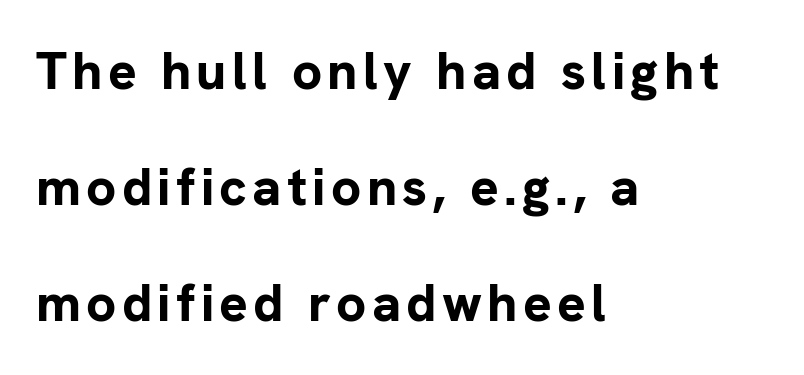
The image shows 53 px bold sans-serif type, upright; set left-aligned, loose line spacing (2.19x), not underlined; low stroke contrast and a medium x-height.
